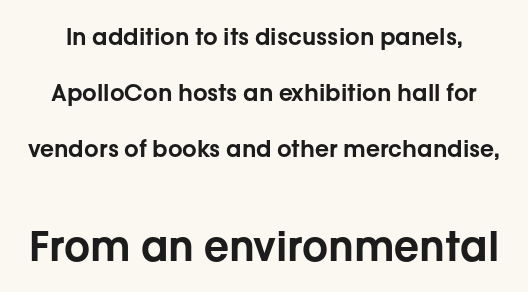
The image shows 41 px sans-serif type, upright; set loose line spacing (2.44x), normal letter spacing, not underlined; the second (bottom) block is 1.78x larger; low stroke contrast and a medium x-height.
